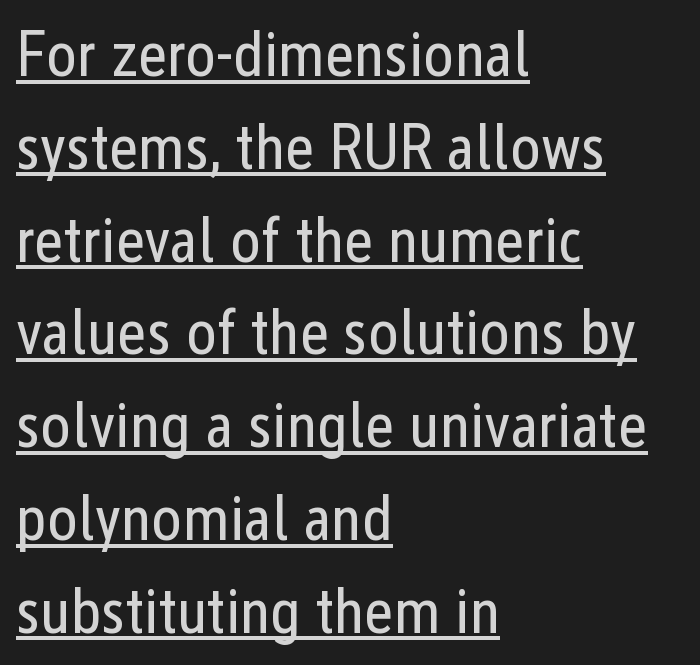
Unlike italic type, these characters show no tilt at all. Compared with undecorated copy, this sample adds a rule below the words. Varying glyph widths throughout — classic text-font behaviour. Summary of weight: not heavy and not bold. Standard letterfit; no display-style spreading of the glyphs. These lines are composed in type without serifs.
